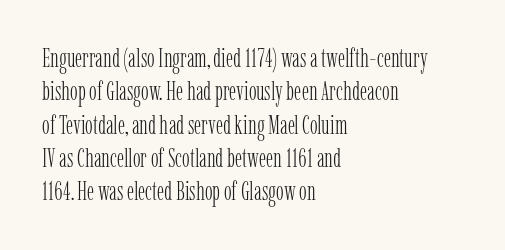
The image shows 26 px text type, upright; set left-aligned, normal line spacing (1.28x), normal letter spacing, not underlined.
